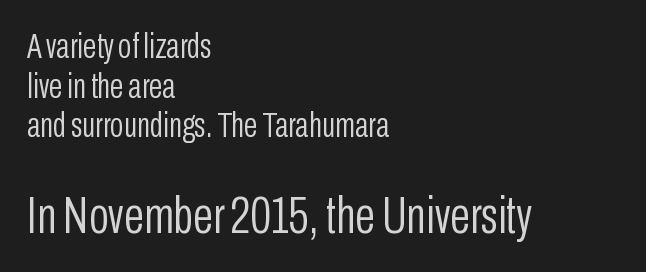
The image shows 52 px light, condensed sans-serif type, upright; set left-aligned, tight line spacing (1.13x), normal letter spacing, not underlined; the second (bottom) block is 1.49x larger; low stroke contrast and a medium x-height.
